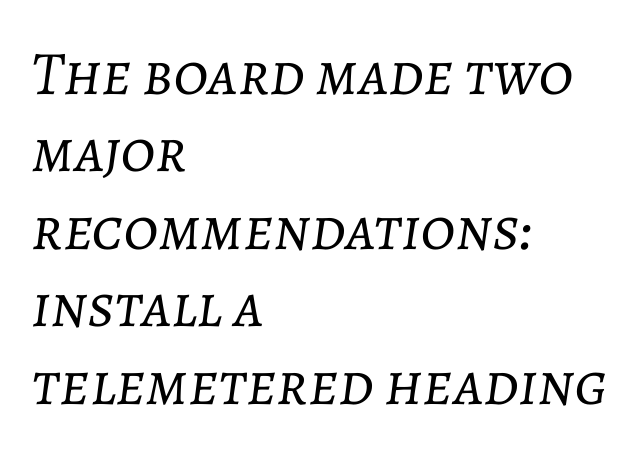
The space beneath each line is pristine and unruled. The face used here is rendered with its standard letterfit. Heaviness? Minimal to ordinary, like unemphasized prose. This block has exactly the height ordinary leading produces.
